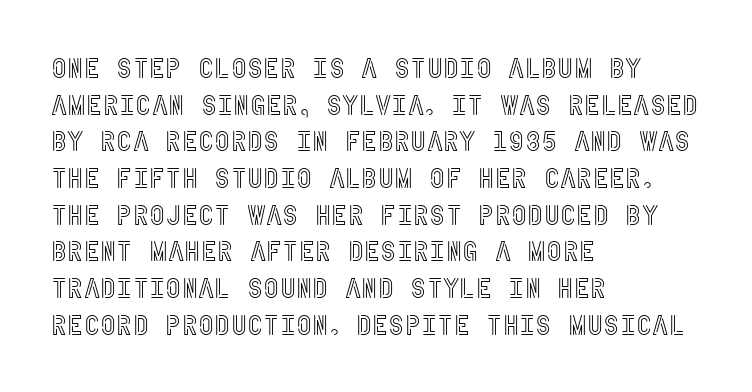
The image shows 28 px condensed type, upright; set left-aligned, normal line spacing (1.31x), normal letter spacing, not underlined; a large x-height.
